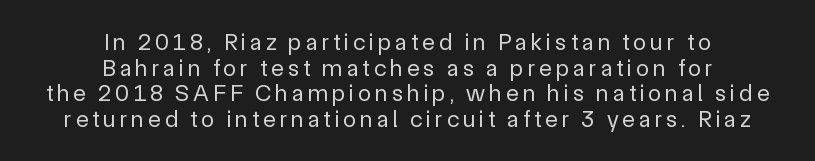
{"italic": "no", "bold": "no", "underline": "no", "align": "center", "line_spacing": "tight", "line_spacing_ratio": 1.07, "glyph_px": 24}
